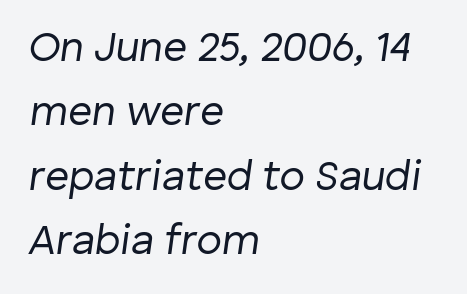
{"italic": "yes", "lean": "right", "slant_degrees": 8, "bold": "no", "weight": "regular", "width": "normal", "stroke_contrast": "low", "x_height": "medium", "monospaced": "no", "underline": "no", "align": "left", "line_spacing": "normal", "line_spacing_ratio": 1.53, "letter_spacing": "normal", "letter_spacing_em": 0.0, "glyph_px": 42}
